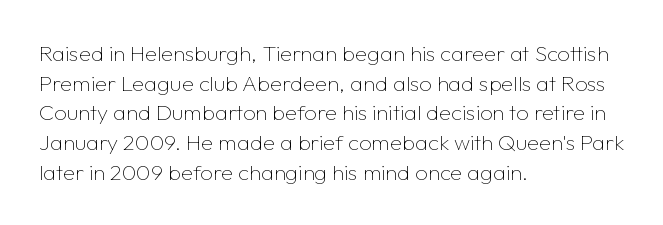
Q: Is the text bold? A: No.
Q: Is the text italic (slanted)? A: No, it is upright.
Q: Is the text underlined? A: No.
Q: How is the paragraph aligned? A: Left-aligned.
Q: Is the spacing between letters normal or unusually wide? A: Normal.
Q: Is the spacing between lines tight, normal or loose? A: Normal.
